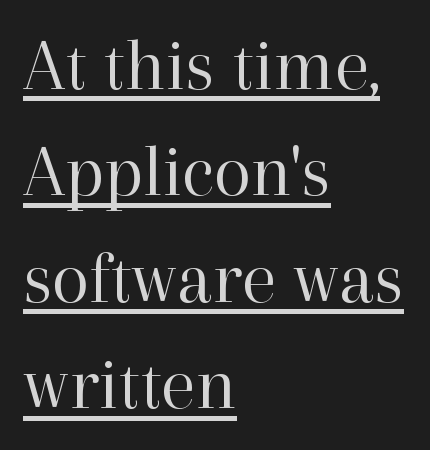
The image shows 76 px regular-weight serif type, upright; set left-aligned, normal line spacing (1.4x), normal letter spacing, underlined; high stroke contrast and a medium x-height.
